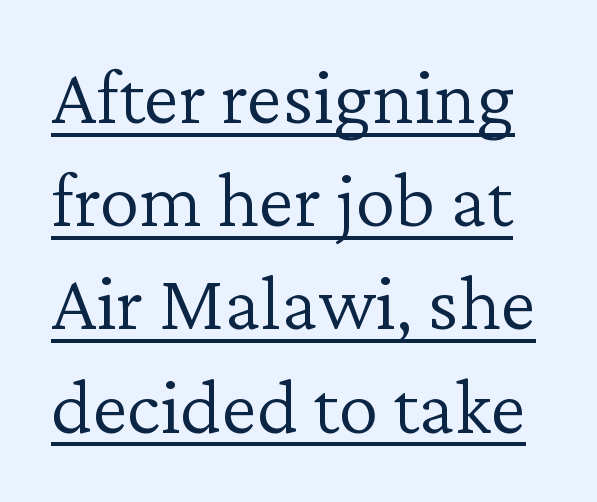
The image shows 80 px light serif type, upright; set normal line spacing (1.29x), normal letter spacing, underlined; low stroke contrast and a medium x-height.
